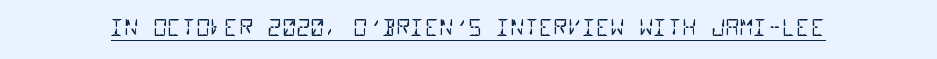
Q: Is the text bold? A: No.
Q: Is the text underlined? A: Yes.
Q: Is the spacing between letters normal or unusually wide? A: Normal.
